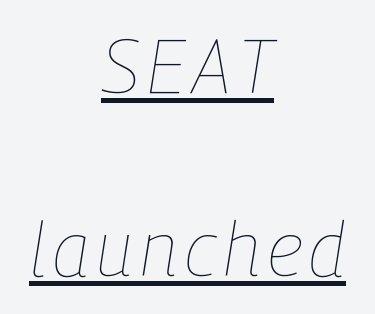
{"italic": "yes", "lean": "right", "slant_degrees": 9, "bold": "no", "weight": "thin", "width": "condensed", "stroke_contrast": "low", "x_height": "medium", "monospaced": "no", "underline": "yes", "align": "center", "line_spacing": "loose", "line_spacing_ratio": 2.41, "glyph_px": 76}
